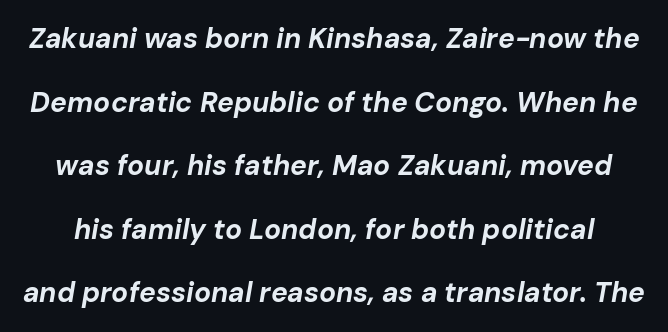
{"italic": "yes", "lean": "right", "slant_degrees": 10, "bold": "yes", "weight": "bold", "width": "normal", "stroke_contrast": "low", "x_height": "medium", "monospaced": "no", "underline": "no", "line_spacing": "loose", "line_spacing_ratio": 2.27, "letter_spacing": "normal", "letter_spacing_em": 0.0, "glyph_px": 28}
